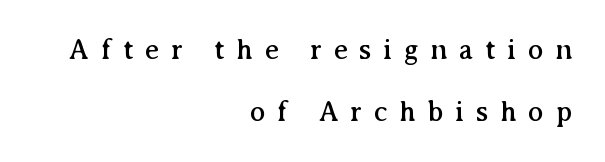
{"serif": "yes", "italic": "no", "width": "normal", "stroke_contrast": "medium", "x_height": "medium", "monospaced": "no", "underline": "no", "align": "right", "line_spacing": "loose", "line_spacing_ratio": 2.15, "letter_spacing": "wide", "letter_spacing_em": 0.4, "glyph_px": 29}
